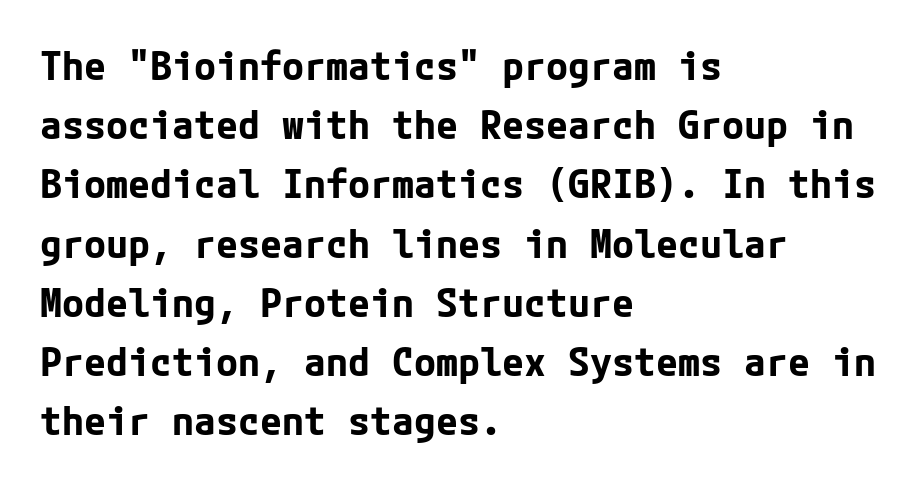
The image shows 40 px bold sans-serif type, upright; set left-aligned, normal line spacing (1.48x), normal letter spacing, not underlined; low stroke contrast and a medium x-height.
